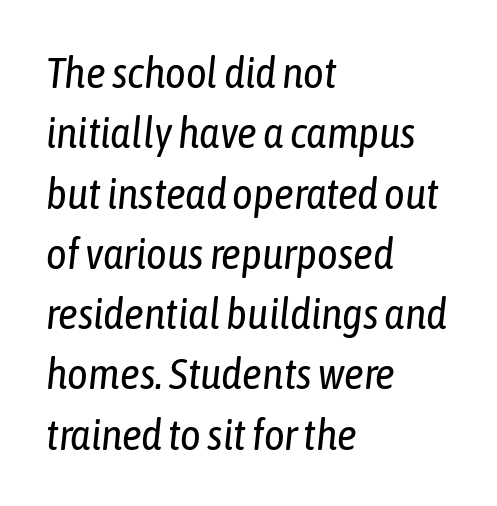
Q: Is the text bold? A: No.
Q: Is the text italic (slanted)? A: Yes, it leans right by about 6 degrees.
Q: Is the text underlined? A: No.
Q: How is the paragraph aligned? A: Left-aligned.
Q: Is the spacing between letters normal or unusually wide? A: Normal.
Q: Is the spacing between lines tight, normal or loose? A: Normal.
Q: Width (condensed, normal, or wide)? A: Condensed.
Q: Stroke contrast? A: Low.
Q: x-height? A: Medium.
Q: Monospaced? A: No.
